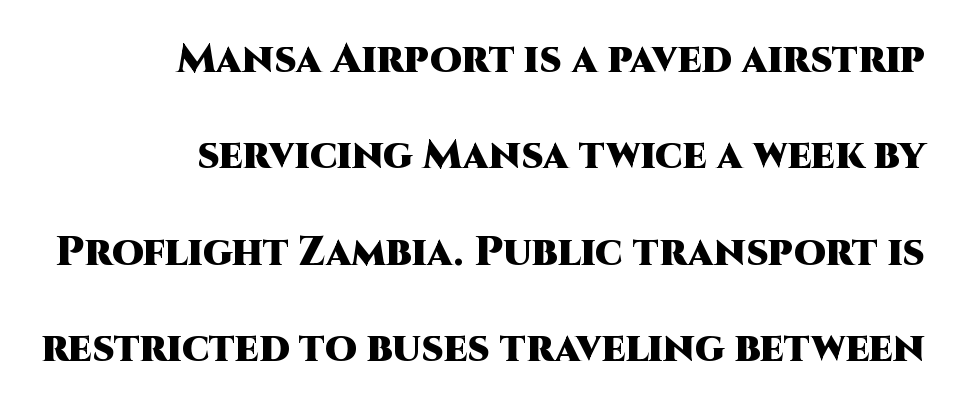
The image shows 41 px heavy sans-serif type, upright; set right-aligned, loose line spacing (2.35x), normal letter spacing, not underlined; high stroke contrast and a large x-height.
